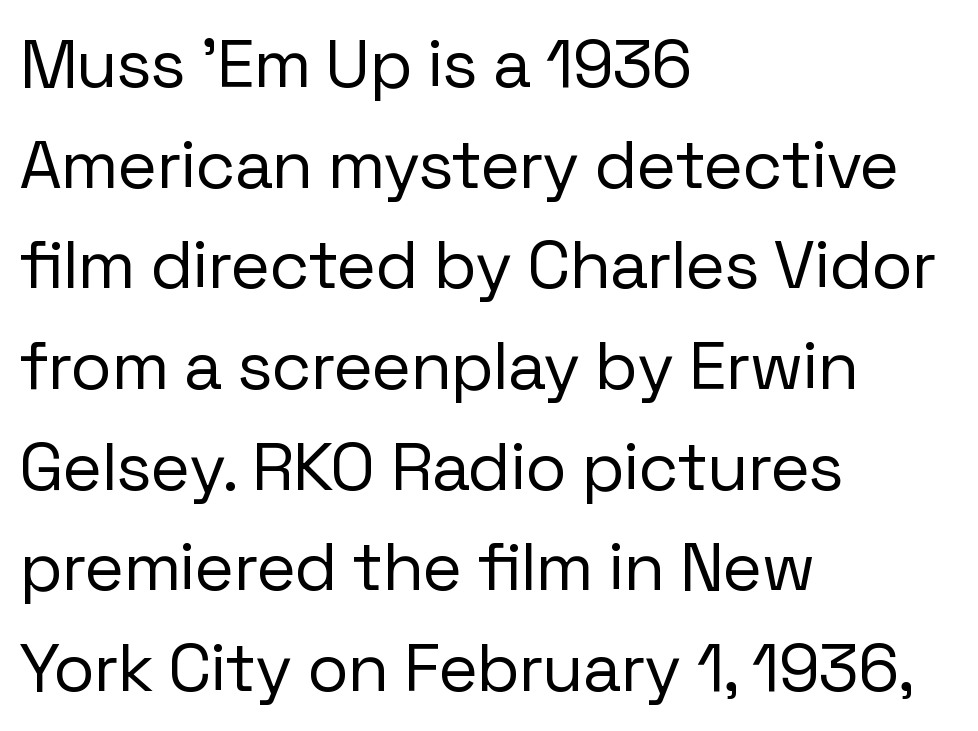
Spacing verdict: proportional, widths tailored to each character. The line-height multiplier appears to be the usual default. Every character sits straight up, as roman type does. Stems here are at most as thick as an everyday book face.
